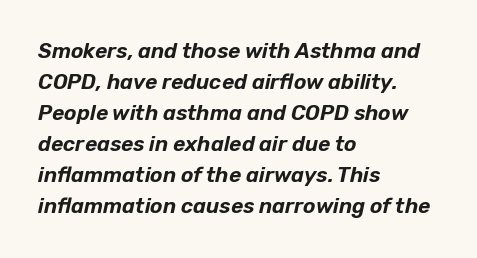
Regarding leading, the lines here are spaced in the standard way. An italicized treatment has been applied to the whole sample. This rendering features lettering with no underline. Caption: multi-line text, flush left, ragged right. The gaps between neighbouring characters are ordinary and unremarkable.
